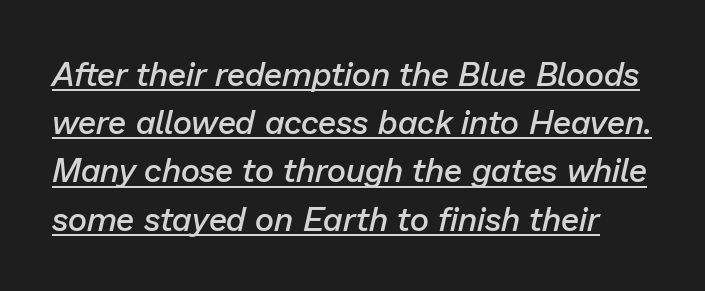
Q: Is the text bold? A: Semi-bold.
Q: Is the text italic (slanted)? A: Yes, it leans right by about 13 degrees.
Q: Is the text underlined? A: Yes.
Q: Is the spacing between letters normal or unusually wide? A: Normal.
Q: Is the spacing between lines tight, normal or loose? A: Normal.
Q: Width (condensed, normal, or wide)? A: Normal.
Q: Stroke contrast? A: Low.
Q: x-height? A: Medium.
Q: Monospaced? A: No.
